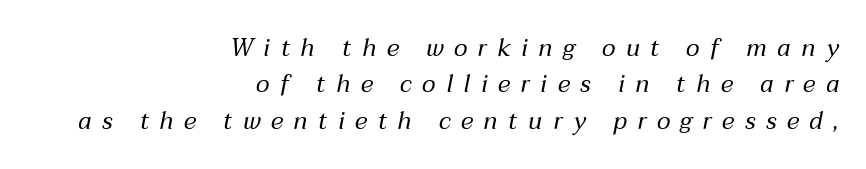
Q: Is the text bold? A: No.
Q: Is the text italic (slanted)? A: Yes, it leans right by about 12 degrees.
Q: Is the text underlined? A: No.
Q: How is the paragraph aligned? A: Right-aligned.
Q: Is the spacing between letters normal or unusually wide? A: Unusually wide.
Q: Is the spacing between lines tight, normal or loose? A: Normal.
